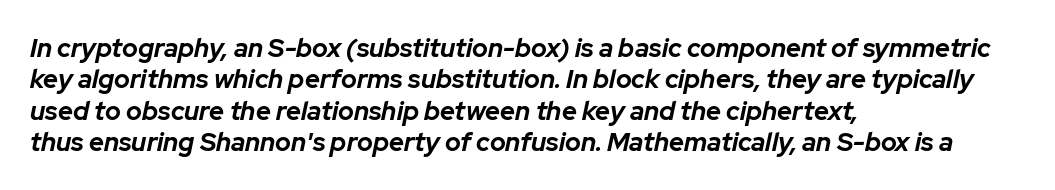
The image shows 26 px bold type, italic (leaning right); set left-aligned, line spacing 1.21x, normal letter spacing, not underlined.
